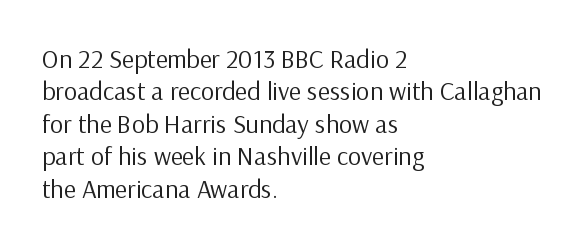
Line spacing here is normal. Nobody touched the tracking dial on this one. Quick note: underline off. Designer's note — italics off, roman on. The lines are quadded left.
